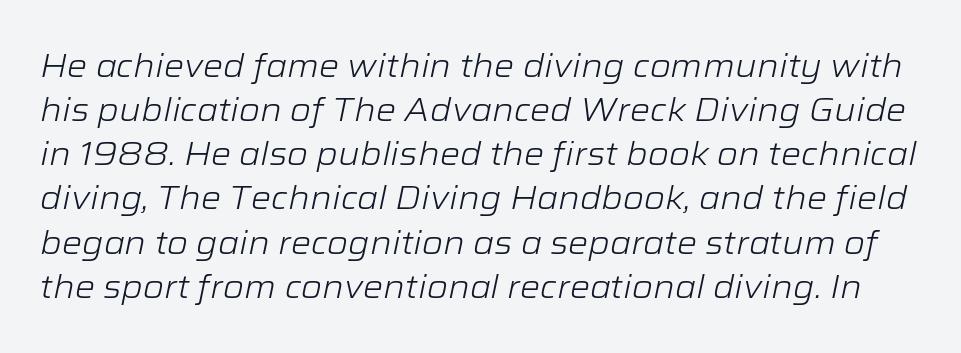
Q: Is the text bold? A: No.
Q: Is the text italic (slanted)? A: Yes, it leans right by about 12 degrees.
Q: Is the text underlined? A: No.
Q: Is the spacing between letters normal or unusually wide? A: Normal.
Q: Is the spacing between lines tight, normal or loose? A: Normal.
Q: Width (condensed, normal, or wide)? A: Wide.
Q: Stroke contrast? A: Low.
Q: x-height? A: Medium.
Q: Monospaced? A: No.
